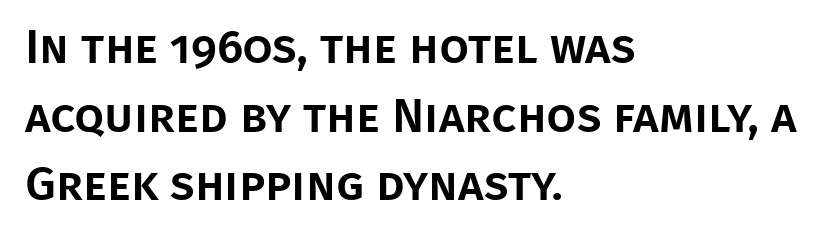
Underlining? Definitely not there. The designer went with a sans here, leaving each stem footless. A roman cut, with each character standing at attention. The ragged edge is on the right, which tells us the setting is flush left. Do the characters align in a grid? No, the font is proportional. Quick note: interline space is typical.
